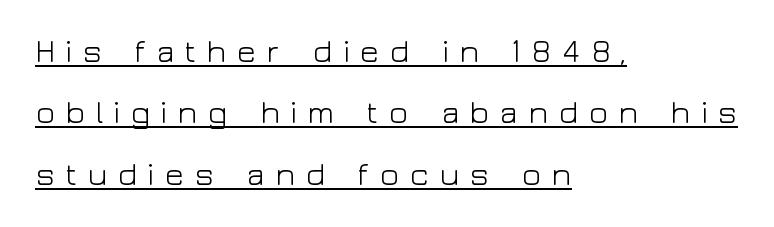
The typeface has the unassuming heft of standard copy or less. Leftover space on each line is placed entirely after the last word. Spacing verdict: proportional, widths tailored to each character. Check the space under the baseline: a stroke is drawn there. Students, note that the glyphs here are deliberately spaced far apart.
